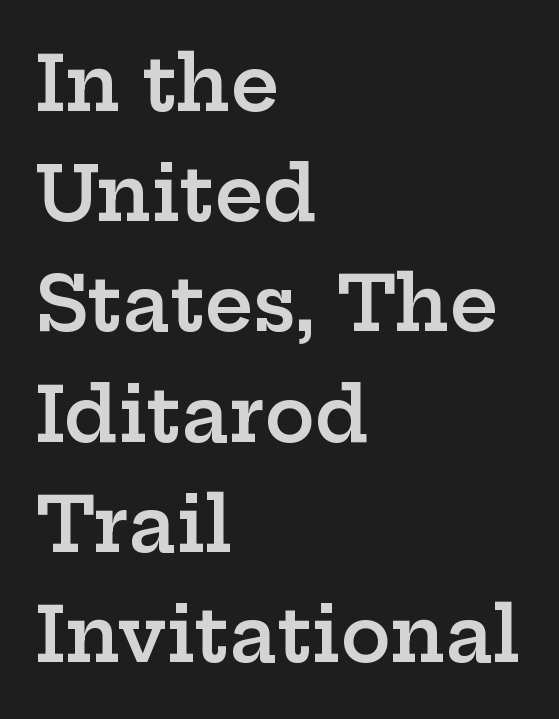
The image shows 75 px semibold, wide serif type, upright; set left-aligned, normal line spacing (1.47x), normal letter spacing, not underlined; low stroke contrast and a medium x-height.
